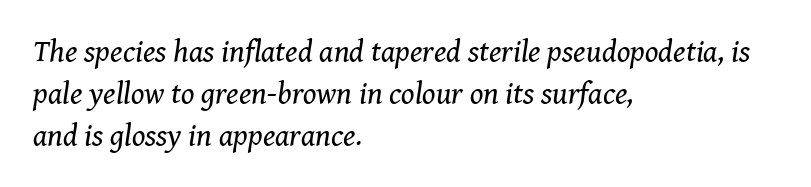
Q: Is the text bold? A: No.
Q: Is the text italic (slanted)? A: Yes, it leans right by about 8 degrees.
Q: Is the typeface a serif or a sans-serif typeface? A: Serif.
Q: Is the text underlined? A: No.
Q: How is the paragraph aligned? A: Left-aligned.
Q: Is the spacing between letters normal or unusually wide? A: Normal.
Q: Is the spacing between lines tight, normal or loose? A: Normal.
Q: Width (condensed, normal, or wide)? A: Normal.
Q: Stroke contrast? A: Medium.
Q: x-height? A: Medium.
Q: Monospaced? A: No.
